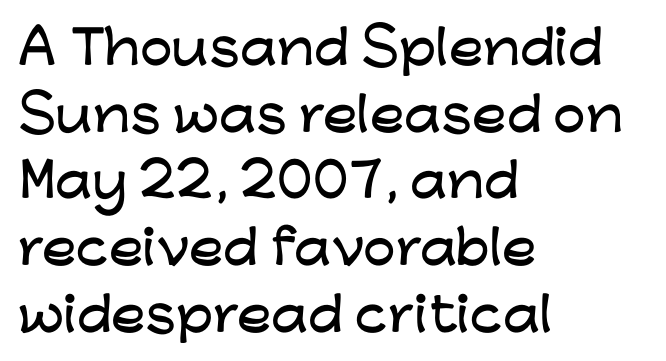
The lettering holds an erect, upright posture throughout. The strip under each line holds only bare page. How are the letters spaced? Ordinarily, with no added tracking. Visually the block forms a straight wall on the left and a jagged coastline on the right. Vertically, the passage feels balanced, rows spaced as you'd expect. The typeface chosen for these lines omits serifs.
